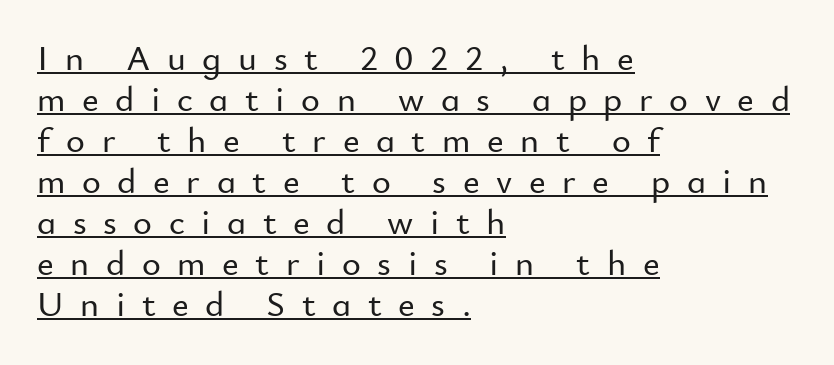
The image shows 36 px sans-serif type, upright; set left-aligned, tight line spacing (1.14x), unusually wide letter spacing (+0.46 em), underlined; low stroke contrast and a small x-height.
